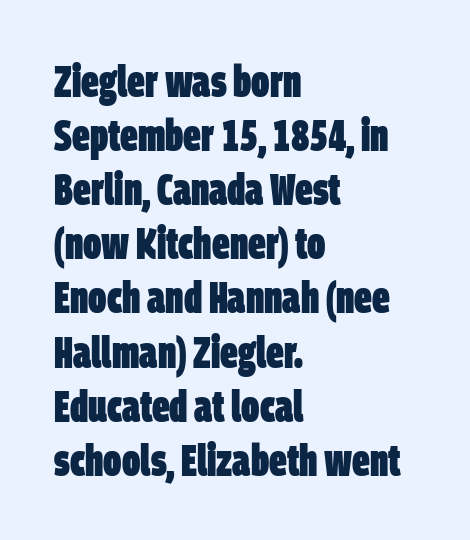
The image shows 44 px heavy, condensed sans-serif type; set left-aligned, line spacing 1.23x, normal letter spacing, not underlined; low stroke contrast and a large x-height.
